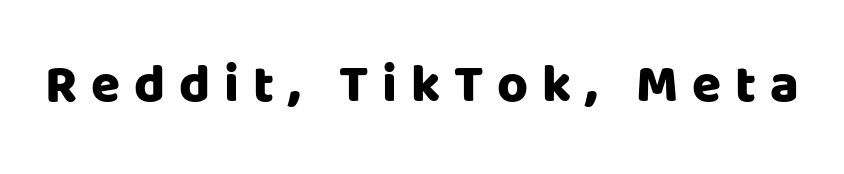
{"serif": "no", "italic": "no", "bold": "yes", "weight": "heavy", "width": "normal", "stroke_contrast": "low", "x_height": "large", "monospaced": "no", "underline": "no", "letter_spacing": "wide", "letter_spacing_em": 0.26, "glyph_px": 53}
